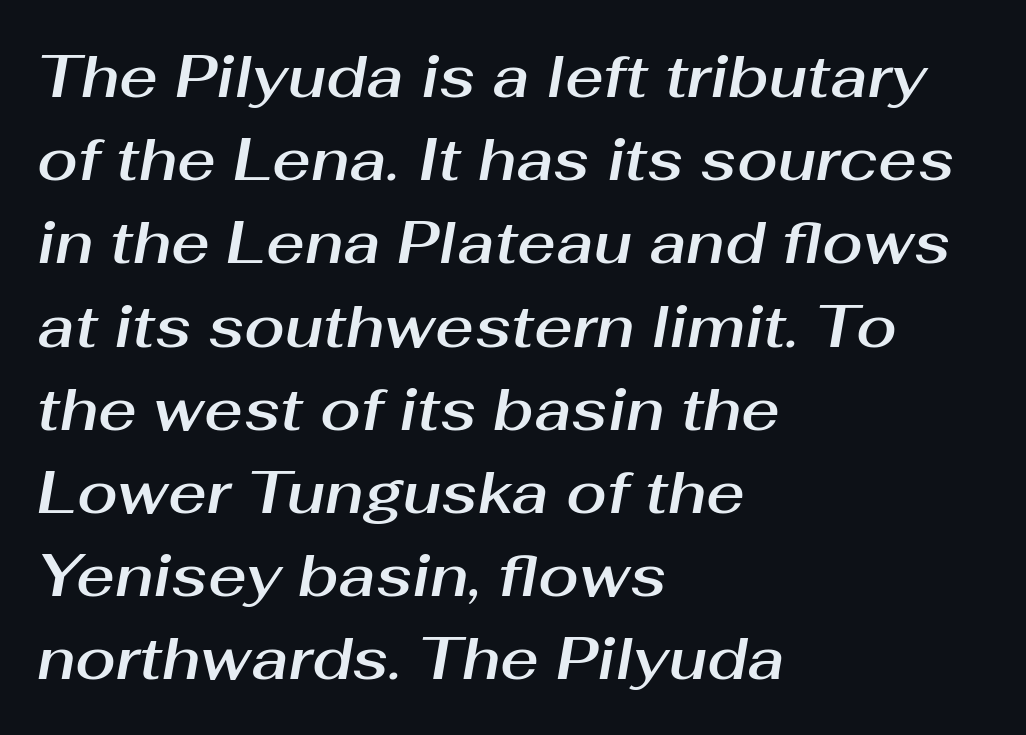
The image shows 59 px text type, italic (leaning right); set left-aligned, normal line spacing (1.41x), normal letter spacing, not underlined; medium stroke contrast and a medium x-height.
